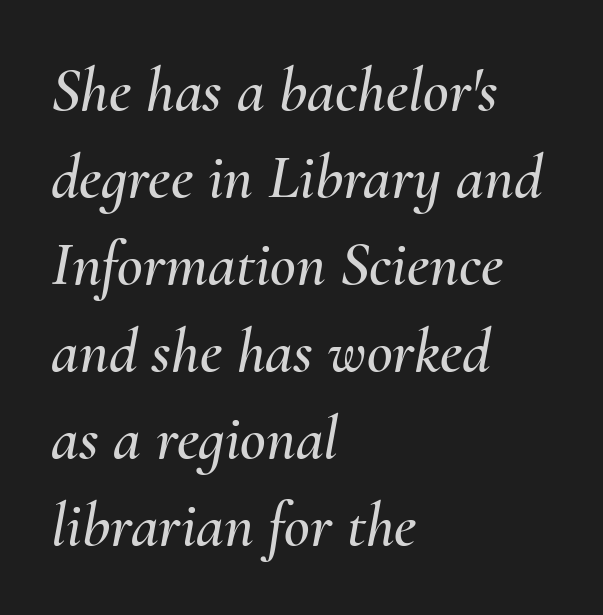
The image shows 63 px text type, italic (leaning right); set left-aligned, normal line spacing (1.38x), normal letter spacing, not underlined; medium stroke contrast and a small x-height.
